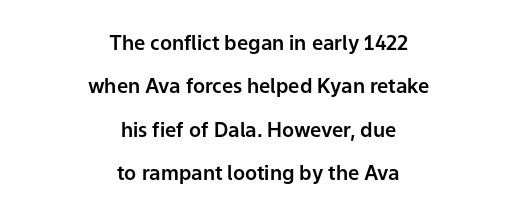
The image shows 20 px text type, upright; set centered, loose line spacing (2.17x), normal letter spacing, not underlined.
